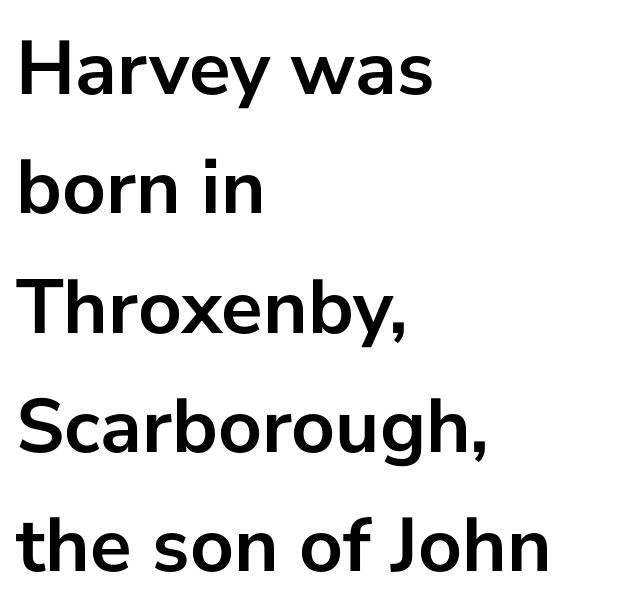
Letter spacing: default. In terms of letterform style, serifs are entirely absent. One-word summary of the alignment: left. The sample has been set heavy, in full bold. The space directly below the letters is spotless.
